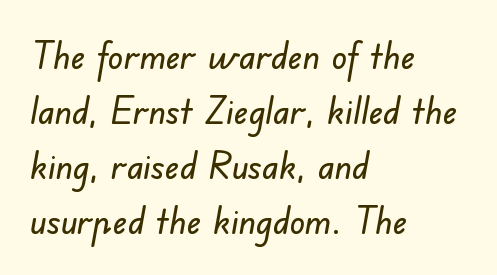
Q: Is the typeface a serif or a sans-serif typeface? A: Sans-serif.
Q: Is the text underlined? A: No.
Q: How is the paragraph aligned? A: Left-aligned.
Q: Is the spacing between letters normal or unusually wide? A: Normal.
Q: Is the spacing between lines tight, normal or loose? A: Normal.
Q: Width (condensed, normal, or wide)? A: Normal.
Q: Stroke contrast? A: Low.
Q: x-height? A: Small.
Q: Monospaced? A: No.
